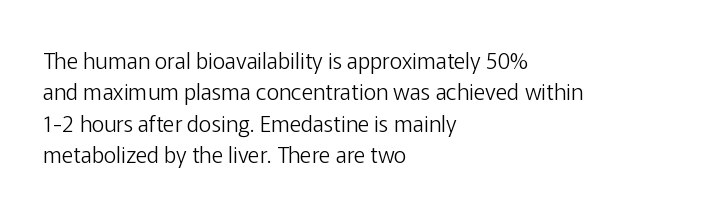
The image shows 22 px text type, upright; set left-aligned, normal line spacing (1.43x), normal letter spacing, not underlined.
